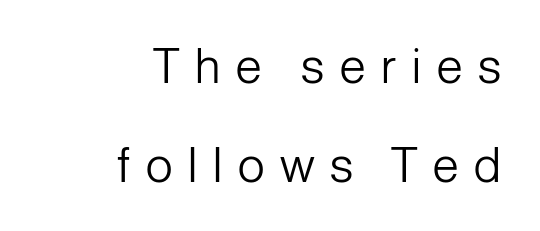
Compared with a typical body face, this is equally light or lighter still. In CSS terms this would be text-align: right. The typography opts for an upright posture over an oblique one. Display-style spreading of the glyphs; the letterfit is very open.
